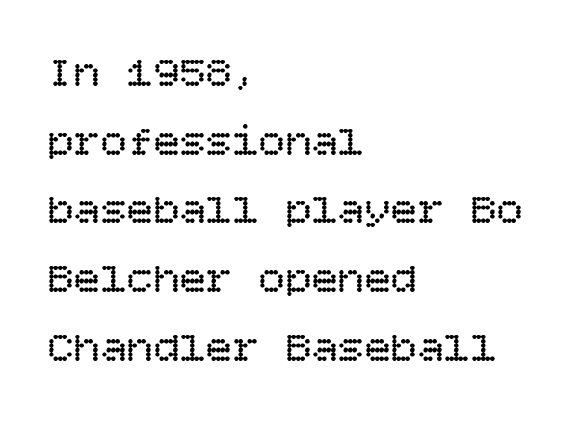
{"italic": "no", "bold": "no", "weight": "regular", "width": "normal", "stroke_contrast": "low", "x_height": "large", "underline": "no", "align": "left", "line_spacing": "normal", "line_spacing_ratio": 1.56, "letter_spacing": "normal", "letter_spacing_em": 0.0, "glyph_px": 44}
